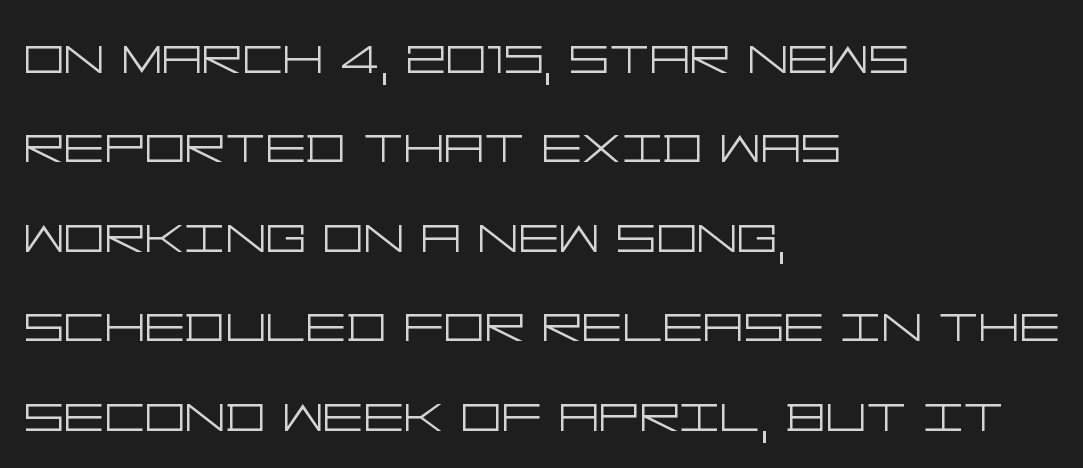
Q: Is the text bold? A: No.
Q: Is the text italic (slanted)? A: No, it is upright.
Q: Is the typeface a serif or a sans-serif typeface? A: Sans-serif.
Q: Is the text underlined? A: No.
Q: How is the paragraph aligned? A: Left-aligned.
Q: Is the spacing between letters normal or unusually wide? A: Normal.
Q: Is the spacing between lines tight, normal or loose? A: Normal.
Q: Width (condensed, normal, or wide)? A: Wide.
Q: Stroke contrast? A: Low.
Q: x-height? A: Large.
